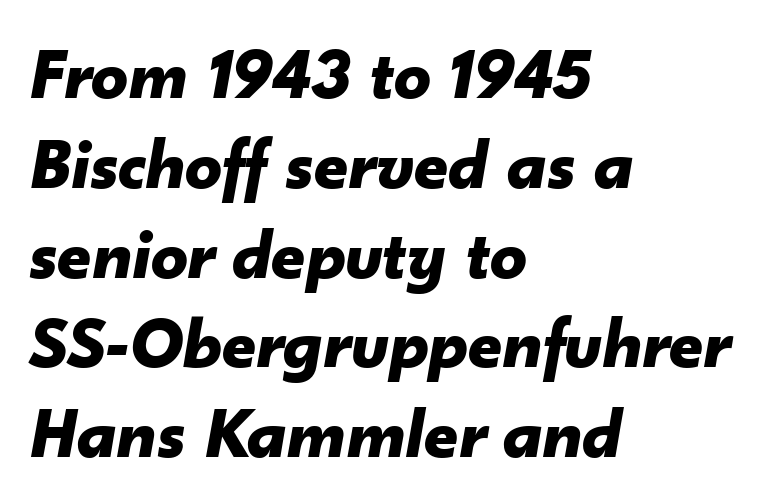
Here the glyphs are tracked normally, forming tight word shapes. The zone under the glyphs is completely vacant. The rendering applies a slant to the glyphs. These lines stack with their left ends in a neat column. Emphasis by weight is at full strength: bold. Here the designer chose a conventional face with non-uniform glyph widths.
